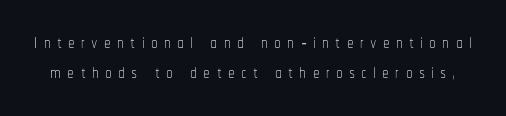
{"italic": "no", "bold": "no", "underline": "no", "line_spacing": "tight", "line_spacing_ratio": 1.12, "letter_spacing": "wide", "letter_spacing_em": 0.23, "glyph_px": 27}
